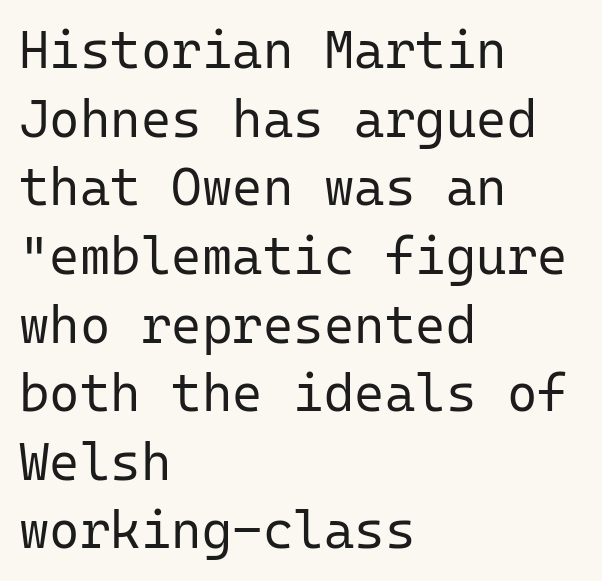
The image shows 52 px regular-weight sans-serif type, upright, monospaced; set left-aligned, normal line spacing (1.32x), normal letter spacing, not underlined; low stroke contrast and a medium x-height.
